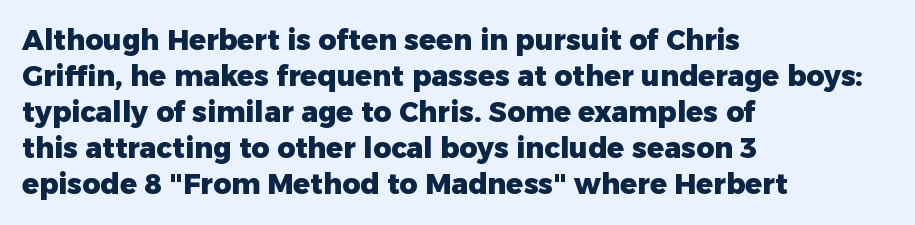
Layout note: lines flush left. Every stem runs plumb, perpendicular to the baseline. The passage shown is typeset with a sans-serif family. Each letter keeps its own natural width here, so spacing adapts to shape.
